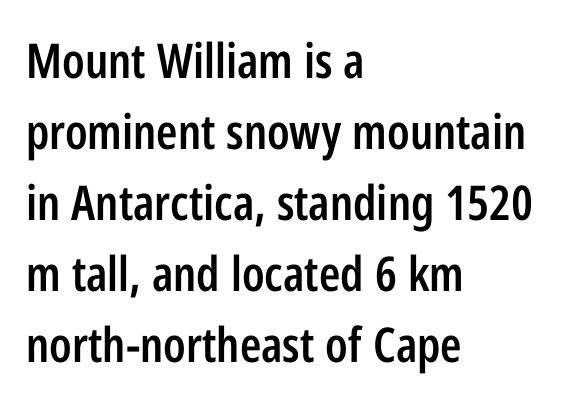
Default kerning and tracking; the words read as compact shapes. Strokes here are thickened, but only to semibold level. Rows of type keep a routine distance in the vertical direction. This is roman type, the default non-slanted kind. No word sits above an underline. These lines are set flush left with a ragged right edge.
